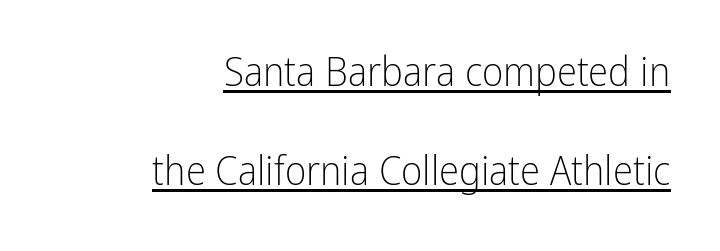
{"serif": "no", "italic": "no", "bold": "no", "weight": "light", "width": "condensed", "stroke_contrast": "low", "x_height": "medium", "monospaced": "no", "underline": "yes", "align": "right", "line_spacing": "loose", "line_spacing_ratio": 2.41, "letter_spacing": "normal", "letter_spacing_em": 0.0, "glyph_px": 41}
